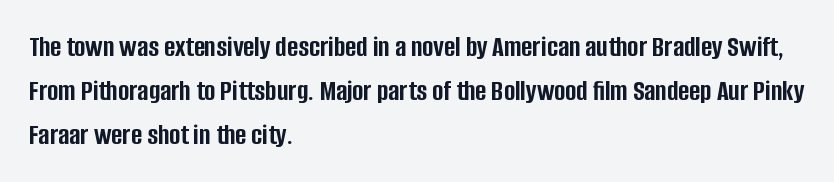
{"serif": "no", "italic": "no", "bold": "yes", "weight": "semibold", "width": "condensed", "stroke_contrast": "low", "x_height": "large", "monospaced": "no", "underline": "no", "align": "left", "line_spacing": "normal", "line_spacing_ratio": 1.46, "letter_spacing": "normal", "letter_spacing_em": 0.0, "glyph_px": 30}
